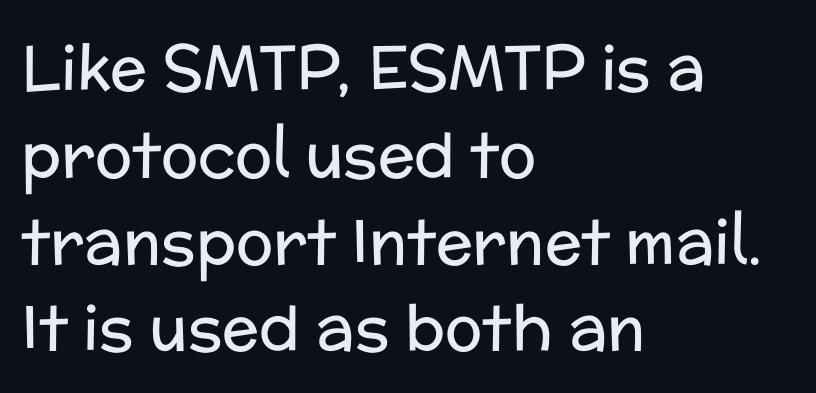
The image shows 62 px regular-weight sans-serif type, upright; set left-aligned, normal line spacing (1.4x), normal letter spacing, not underlined; low stroke contrast and a medium x-height.
